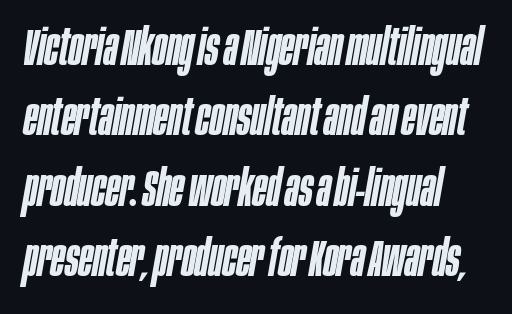
The typography opts for an oblique posture over an upright one. Stems and bowls a touch heavier than normal — semibold. Notice how descenders clear the ascenders below comfortably — that's standard leading. The rendering uses natural spacing where letterforms have individual widths. Underlining? Definitely not there.
